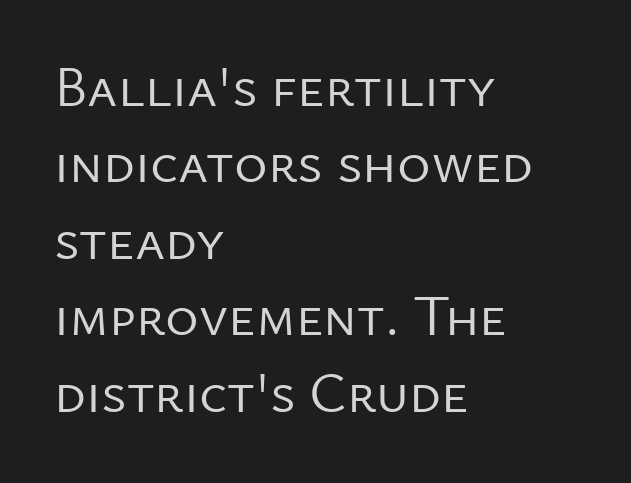
{"serif": "no", "italic": "no", "bold": "no", "weight": "regular", "width": "normal", "stroke_contrast": "low", "x_height": "medium", "monospaced": "no", "underline": "no", "align": "left", "line_spacing": "normal", "line_spacing_ratio": 1.34, "letter_spacing": "normal", "letter_spacing_em": 0.0, "glyph_px": 57}
